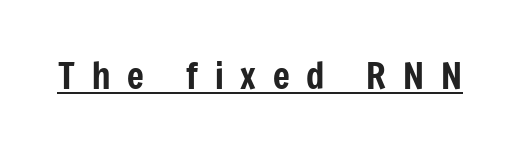
{"serif": "no", "italic": "no", "width": "condensed", "stroke_contrast": "low", "x_height": "medium", "monospaced": "no", "underline": "yes", "letter_spacing": "wide", "letter_spacing_em": 0.47, "glyph_px": 36}
